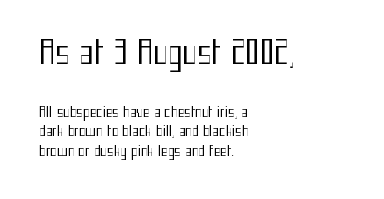
{"serif": "no", "italic": "no", "bold": "no", "weight": "regular", "width": "condensed", "stroke_contrast": "medium", "x_height": "medium", "monospaced": "no", "underline": "no", "align": "left", "line_spacing": "normal", "line_spacing_ratio": 1.37, "letter_spacing": "normal", "letter_spacing_em": 0.0, "larger_block": "first", "size_ratio": 2.21, "glyph_px": 31}
